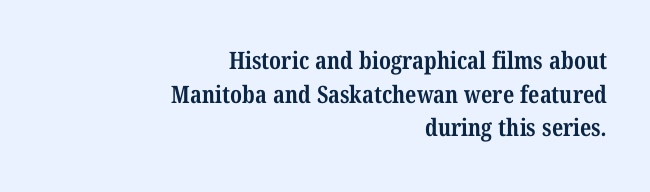
The image shows 24 px bold type; set right-aligned, normal line spacing (1.4x), normal letter spacing, not underlined.
